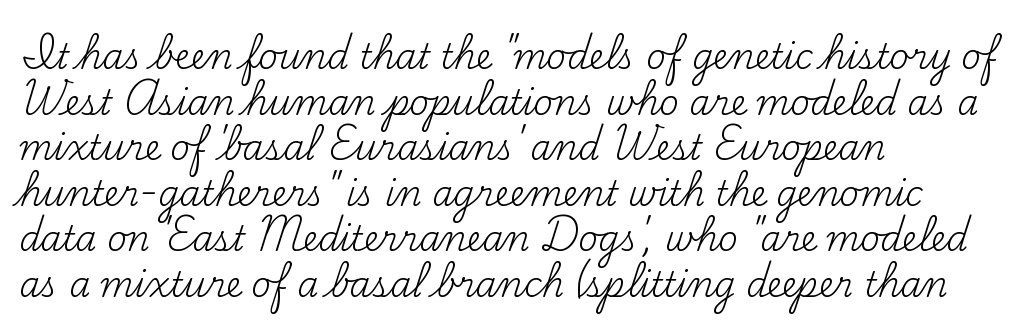
Characters follow at the spacing the type designer built in. The rendering uses natural spacing where letterforms have individual widths. The line-height multiplier appears to be the usual default. The weight tops out at a normal text grade. Reading down the block, your eye returns to a fixed left position each line.
